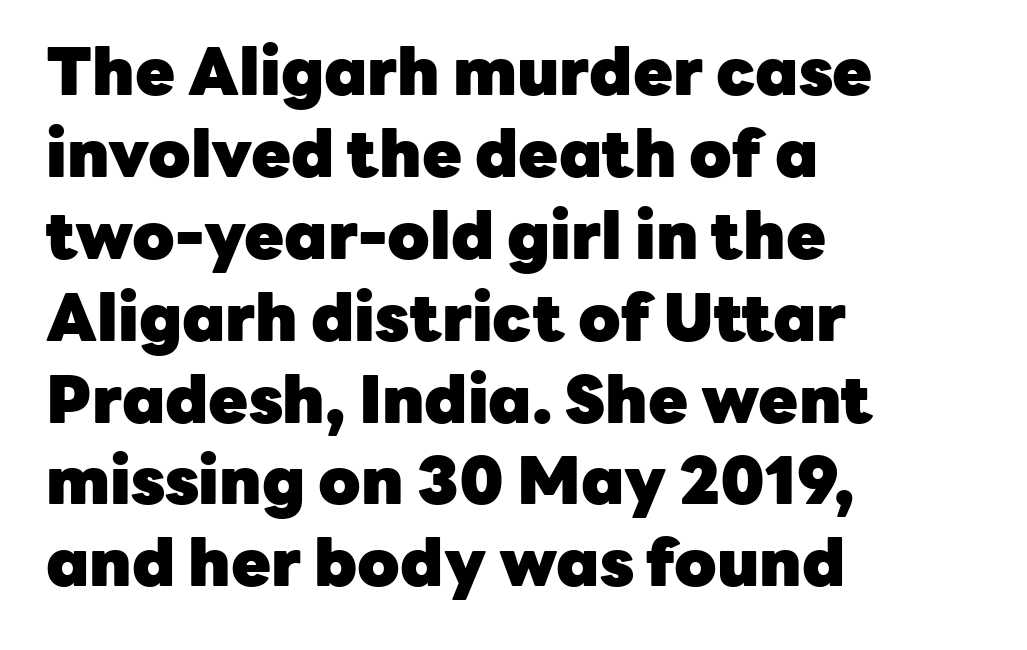
Q: Is the text bold? A: Yes.
Q: Is the text italic (slanted)? A: No, it is upright.
Q: Is the typeface a serif or a sans-serif typeface? A: Sans-serif.
Q: Is the text underlined? A: No.
Q: How is the paragraph aligned? A: Left-aligned.
Q: Is the spacing between letters normal or unusually wide? A: Normal.
Q: Is the spacing between lines tight, normal or loose? A: Normal.
Q: Width (condensed, normal, or wide)? A: Normal.
Q: Stroke contrast? A: Low.
Q: x-height? A: Medium.
Q: Monospaced? A: No.
